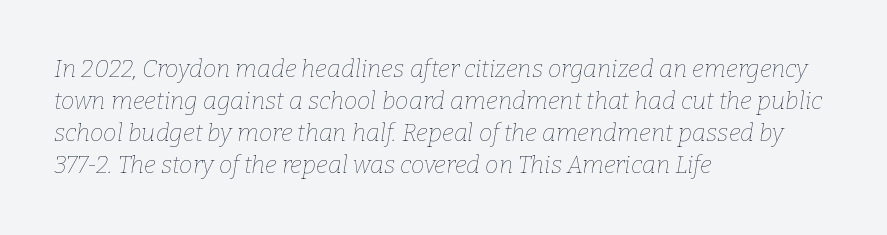
The passage shown is not underscored anywhere. Reading down the block, your eye returns to a fixed left position each line. The strokes are not fattened; the text isn't bold. It's the slanting kind of type.
